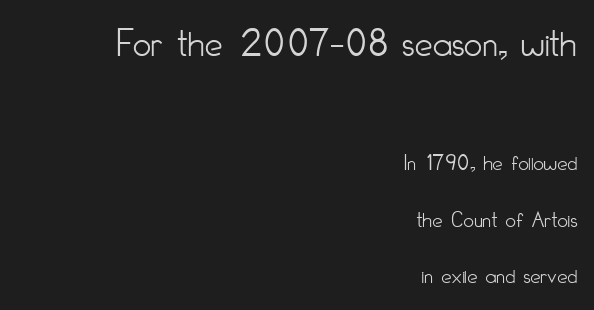
{"serif": "no", "italic": "no", "bold": "no", "weight": "light", "width": "condensed", "stroke_contrast": "low", "x_height": "small", "monospaced": "no", "underline": "no", "align": "right", "line_spacing": "loose", "line_spacing_ratio": 2.47, "letter_spacing": "normal", "letter_spacing_em": 0.0, "larger_block": "first", "size_ratio": 1.74, "glyph_px": 40}
